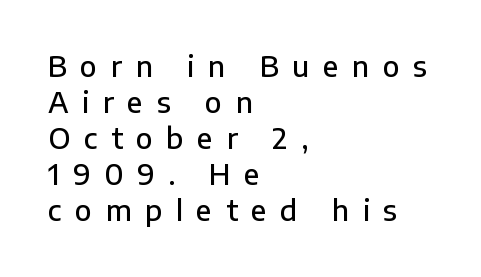
A normal amount of white space separates one row of letters from the next. The letters are semibold — heavier than regular but short of a full bold. Honestly, the letter spacing is so wide it's the main thing you notice. This rendering employs a face without finishing strokes, i.e., a sans-serif.
